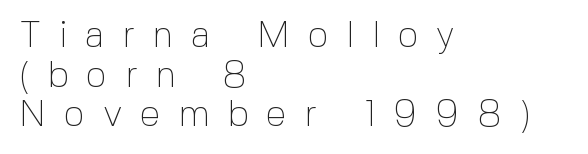
The image shows 37 px thin sans-serif type, upright; set left-aligned, tight line spacing (1.07x), unusually wide letter spacing (+0.48 em), not underlined; a medium x-height.
